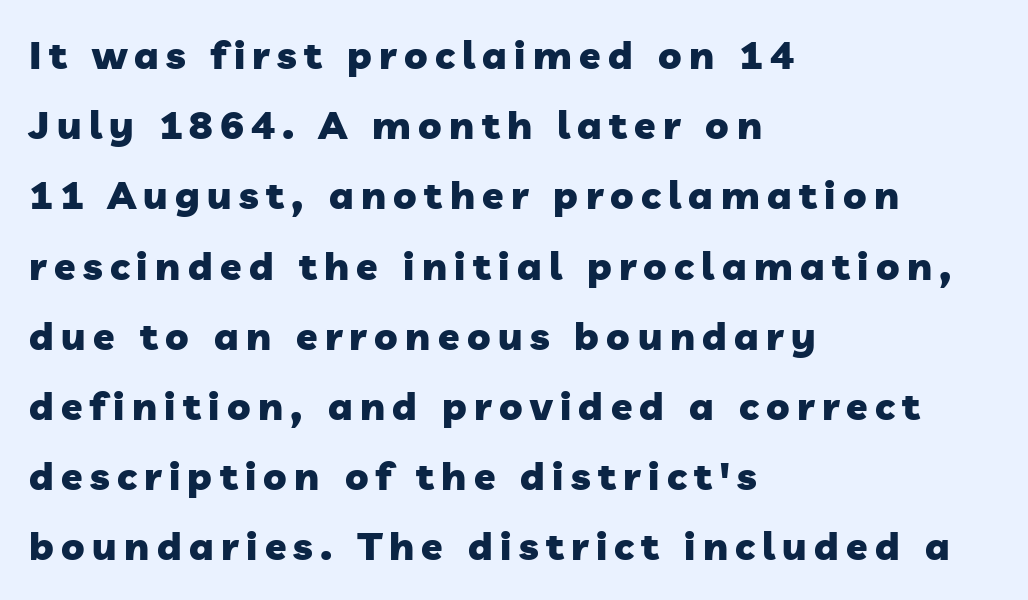
Is this a sans? Yes — the strokes have no serifs. What weight is shown? A full bold with thick strokes. Looks like regular typesetting: each glyph gets only the width it needs. This rendering features lettering with no underline. One-word summary of the alignment: left.
